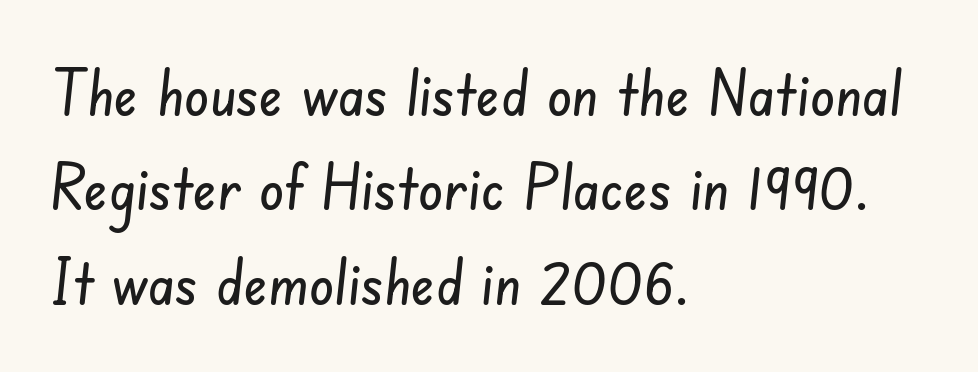
{"serif": "no", "width": "condensed", "stroke_contrast": "low", "x_height": "small", "monospaced": "no", "underline": "no", "align": "left", "line_spacing": "normal", "line_spacing_ratio": 1.5, "letter_spacing": "normal", "letter_spacing_em": 0.0, "glyph_px": 63}
